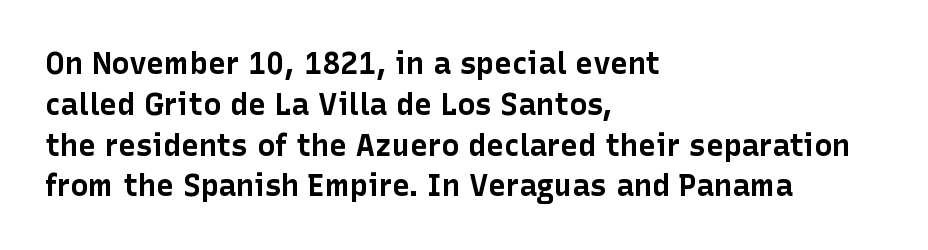
{"serif": "no", "italic": "no", "bold": "yes", "weight": "bold", "width": "normal", "stroke_contrast": "low", "x_height": "medium", "monospaced": "no", "underline": "no", "align": "left", "line_spacing": "normal", "line_spacing_ratio": 1.36, "letter_spacing": "normal", "letter_spacing_em": 0.0, "glyph_px": 30}
